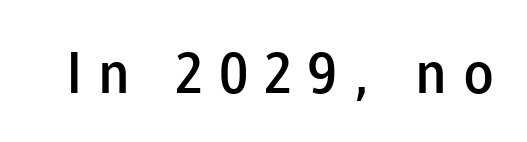
{"serif": "no", "italic": "no", "bold": "semi", "weight": "semibold", "width": "normal", "stroke_contrast": "low", "x_height": "medium", "monospaced": "no", "underline": "no", "letter_spacing": "wide", "letter_spacing_em": 0.28, "glyph_px": 57}
